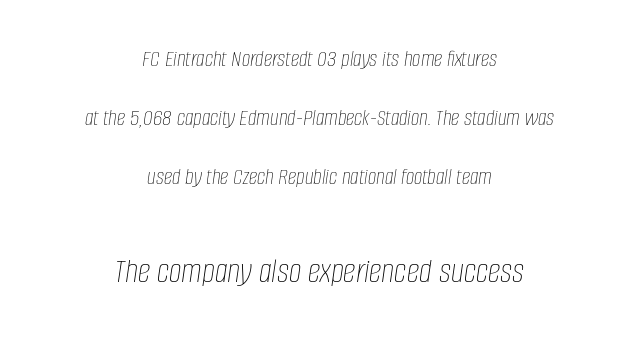
The image shows 36 px thin, condensed type, italic (leaning right); set centered, loose line spacing (2.45x), normal letter spacing, not underlined; the second (bottom) block is 1.5x larger; low stroke contrast and a large x-height.
